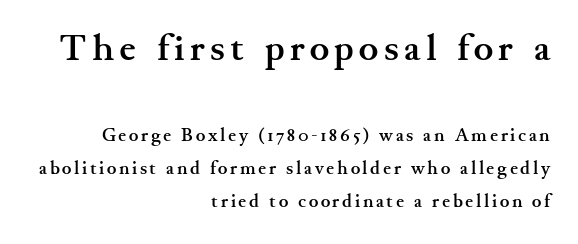
The image shows 37 px semibold, wide serif type, upright; set right-aligned, line spacing 1.83x, not underlined; the first (top) block is 2.06x larger; medium stroke contrast and a small x-height.
